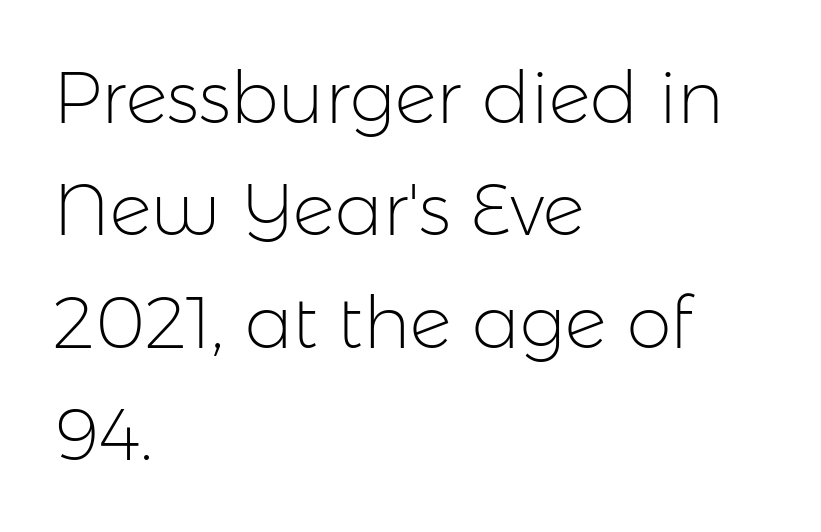
{"serif": "no", "italic": "no", "bold": "no", "weight": "light", "width": "normal", "stroke_contrast": "low", "x_height": "medium", "monospaced": "no", "underline": "no", "align": "left", "line_spacing": "normal", "line_spacing_ratio": 1.56, "letter_spacing": "normal", "letter_spacing_em": 0.0, "glyph_px": 72}
